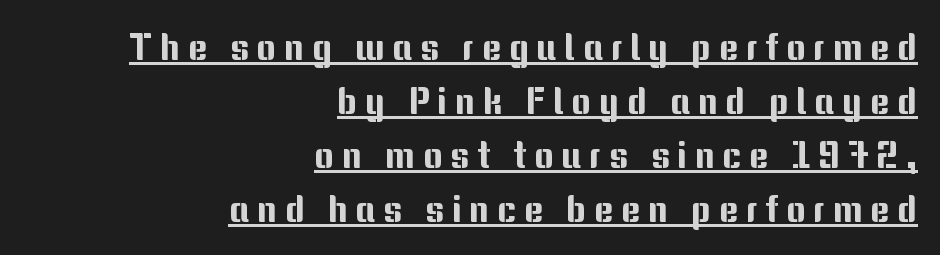
The image shows 37 px sans-serif type, upright; set right-aligned, normal line spacing (1.46x), unusually wide letter spacing (+0.21 em), underlined; medium stroke contrast and a medium x-height.
